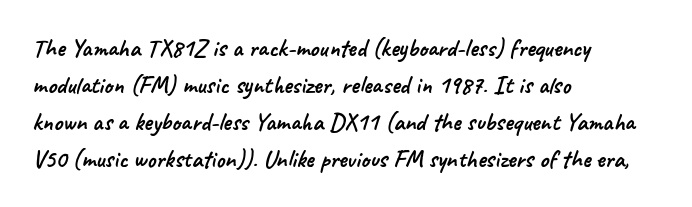
The specimen omits any rule beneath the text block's lines. Compared with typical body copy, the letter spacing here is the same. Compared with a centered layout, this one pins lines to the left instead. The rendering uses a moderate line-height, typical for paragraphs.
